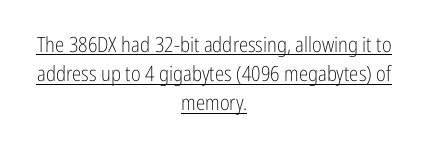
Q: Is the text bold? A: No.
Q: Is the text italic (slanted)? A: No, it is upright.
Q: Is the text underlined? A: Yes.
Q: How is the paragraph aligned? A: Centered.
Q: Is the spacing between letters normal or unusually wide? A: Normal.
Q: Is the spacing between lines tight, normal or loose? A: Normal.
